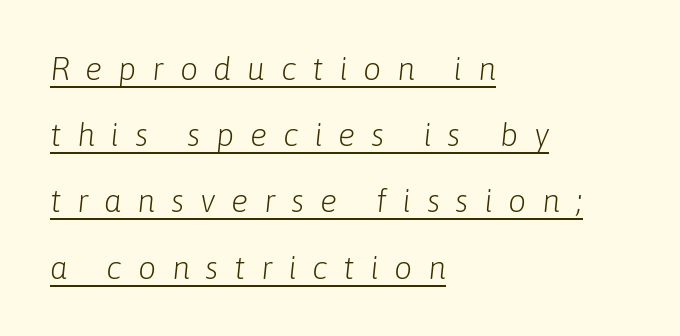
{"italic": "yes", "lean": "right", "slant_degrees": 6, "bold": "no", "weight": "light", "width": "normal", "stroke_contrast": "low", "x_height": "medium", "monospaced": "no", "underline": "yes", "align": "left", "line_spacing": "loose", "line_spacing_ratio": 2.07, "letter_spacing": "wide", "letter_spacing_em": 0.49, "glyph_px": 32}
